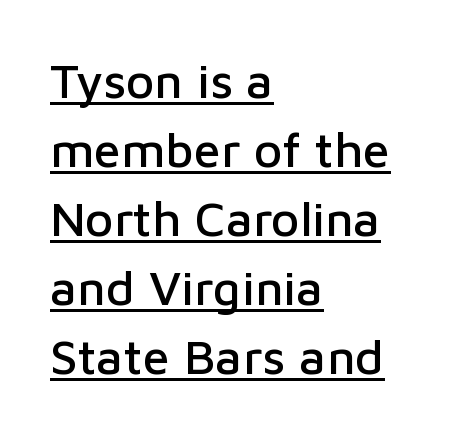
{"serif": "no", "italic": "no", "width": "normal", "stroke_contrast": "low", "x_height": "medium", "monospaced": "no", "underline": "yes", "align": "left", "line_spacing": "normal", "line_spacing_ratio": 1.41, "letter_spacing": "normal", "letter_spacing_em": 0.0, "glyph_px": 49}
